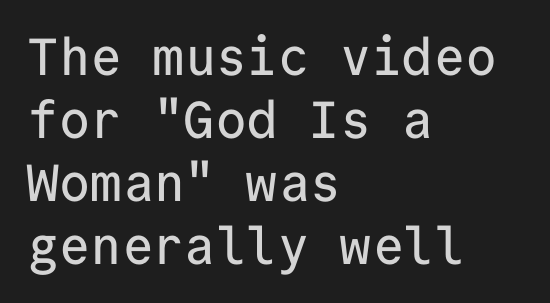
Q: Is the text italic (slanted)? A: No, it is upright.
Q: Is the typeface a serif or a sans-serif typeface? A: Sans-serif.
Q: Is the text underlined? A: No.
Q: How is the paragraph aligned? A: Left-aligned.
Q: Is the spacing between letters normal or unusually wide? A: Normal.
Q: Width (condensed, normal, or wide)? A: Normal.
Q: Stroke contrast? A: Low.
Q: x-height? A: Medium.
Q: Monospaced? A: Yes.
